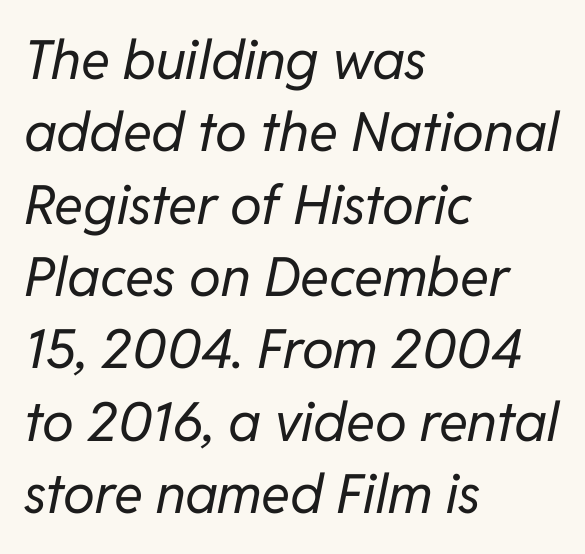
Q: Is the text bold? A: No.
Q: Is the text italic (slanted)? A: Yes, it leans right by about 11 degrees.
Q: Is the text underlined? A: No.
Q: How is the paragraph aligned? A: Left-aligned.
Q: Is the spacing between letters normal or unusually wide? A: Normal.
Q: Is the spacing between lines tight, normal or loose? A: Normal.
Q: Width (condensed, normal, or wide)? A: Normal.
Q: Stroke contrast? A: Low.
Q: x-height? A: Medium.
Q: Monospaced? A: No.
